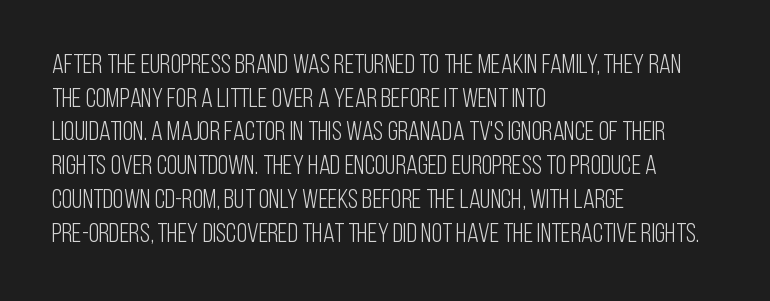
Whoever set this chose a conventional vertical rhythm. Each stroke keeps to a modest, everyday thickness or less. Is there any slant? The stems are plumb. Any mark beneath the type? The region is blank. Horizontal alignment here is leftward, the default for most running prose.
